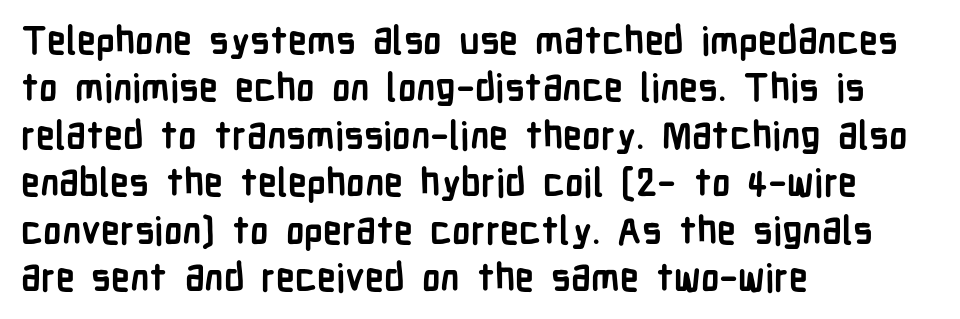
Q: Is the text bold? A: Yes.
Q: Is the text italic (slanted)? A: No, it is upright.
Q: Is the typeface a serif or a sans-serif typeface? A: Sans-serif.
Q: Is the text underlined? A: No.
Q: How is the paragraph aligned? A: Left-aligned.
Q: Is the spacing between letters normal or unusually wide? A: Normal.
Q: Is the spacing between lines tight, normal or loose? A: Normal.
Q: Width (condensed, normal, or wide)? A: Condensed.
Q: Stroke contrast? A: Low.
Q: x-height? A: Medium.
Q: Monospaced? A: No.
